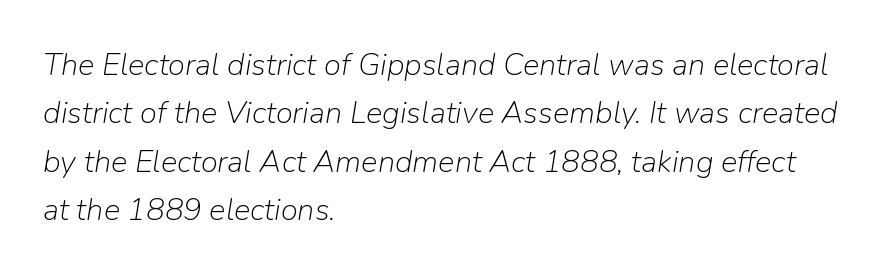
Q: Is the text bold? A: No.
Q: Is the text italic (slanted)? A: Yes, it leans right by about 9 degrees.
Q: Is the text underlined? A: No.
Q: How is the paragraph aligned? A: Left-aligned.
Q: Is the spacing between letters normal or unusually wide? A: Normal.
Q: Is the spacing between lines tight, normal or loose? A: Normal.
Q: Width (condensed, normal, or wide)? A: Normal.
Q: Stroke contrast? A: Low.
Q: x-height? A: Medium.
Q: Monospaced? A: No.
